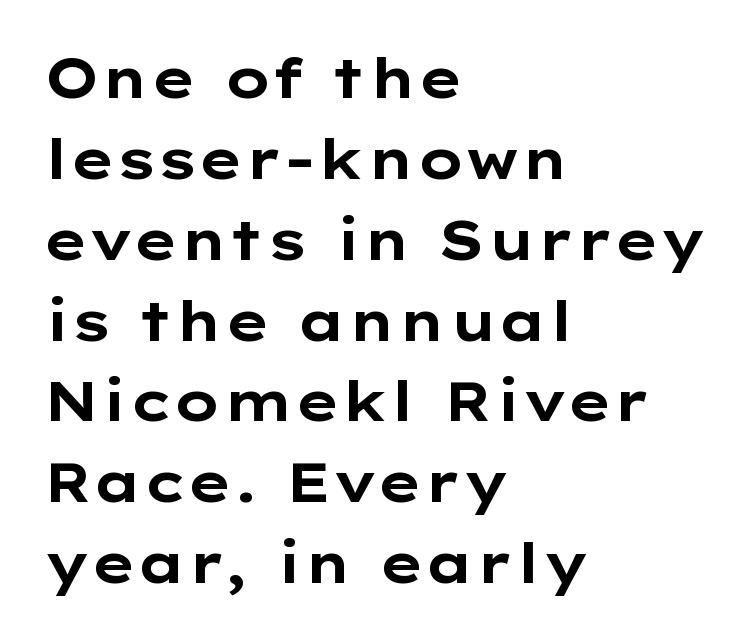
Look at the tracking — it's just the regular setting, nothing added. The zone under the glyphs is completely vacant. Serifs: no, the terminals of the letterforms are clean. The lines sit at an ordinary, default distance from one another.
